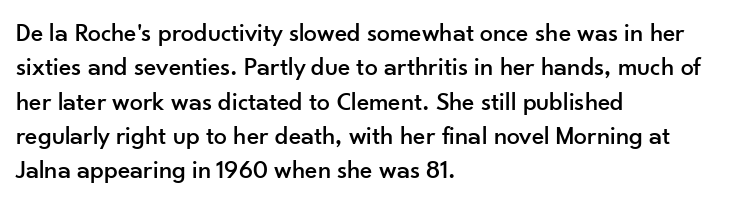
{"italic": "no", "underline": "no", "align": "left", "line_spacing": "normal", "line_spacing_ratio": 1.32, "letter_spacing": "normal", "letter_spacing_em": 0.0, "glyph_px": 26}
